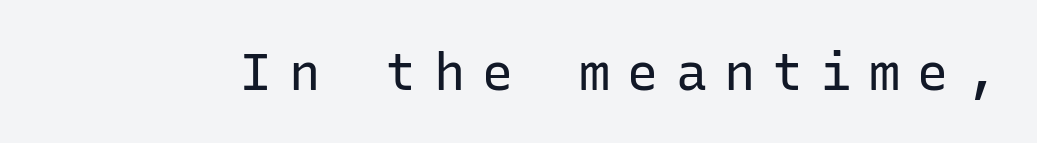
{"serif": "no", "italic": "no", "bold": "no", "weight": "regular", "width": "normal", "stroke_contrast": "low", "x_height": "medium", "monospaced": "yes", "underline": "no", "letter_spacing": "wide", "letter_spacing_em": 0.33, "glyph_px": 52}
